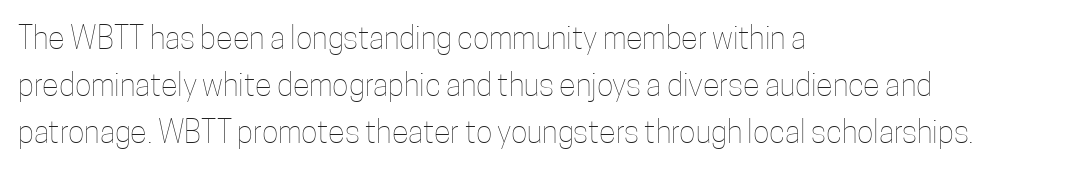
{"italic": "no", "bold": "no", "weight": "thin", "width": "condensed", "stroke_contrast": "low", "x_height": "medium", "monospaced": "no", "underline": "no", "align": "left", "line_spacing": "normal", "line_spacing_ratio": 1.51, "letter_spacing": "normal", "letter_spacing_em": 0.0, "glyph_px": 31}
